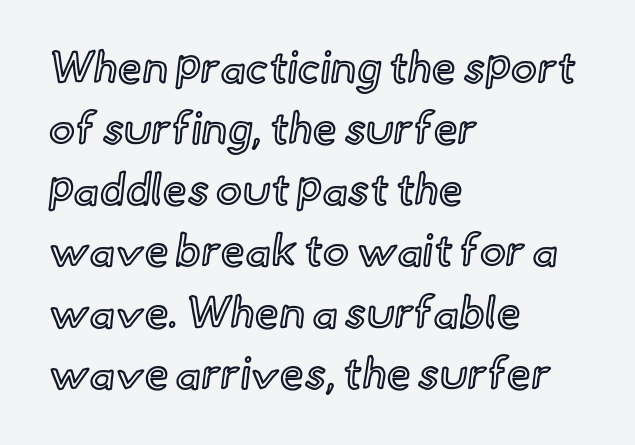
Q: Is the text italic (slanted)? A: Yes.
Q: Is the text underlined? A: No.
Q: How is the paragraph aligned? A: Left-aligned.
Q: Is the spacing between letters normal or unusually wide? A: Normal.
Q: Is the spacing between lines tight, normal or loose? A: Normal.
Q: Width (condensed, normal, or wide)? A: Normal.
Q: x-height? A: Small.
Q: Monospaced? A: No.
